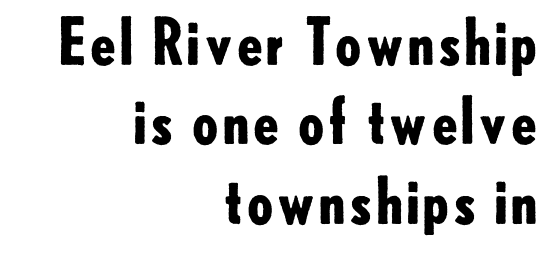
Q: Is the text bold? A: Yes.
Q: Is the text italic (slanted)? A: No, it is upright.
Q: Is the typeface a serif or a sans-serif typeface? A: Sans-serif.
Q: Is the text underlined? A: No.
Q: How is the paragraph aligned? A: Right-aligned.
Q: Is the spacing between letters normal or unusually wide? A: Normal.
Q: Is the spacing between lines tight, normal or loose? A: Normal.
Q: Width (condensed, normal, or wide)? A: Normal.
Q: Stroke contrast? A: Low.
Q: x-height? A: Small.
Q: Monospaced? A: No.
